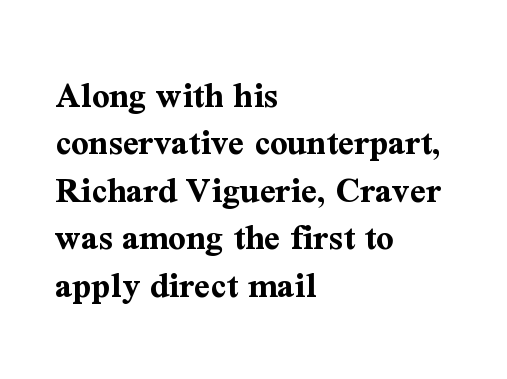
The image shows 38 px bold serif type, upright; set left-aligned, normal line spacing (1.25x), normal letter spacing, not underlined; medium stroke contrast and a medium x-height.
